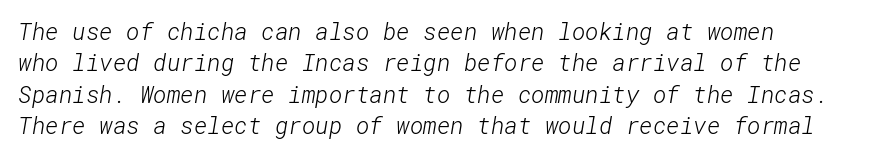
Each row of text sits above clean, open space. Weight: not bold — regular or lighter. Each word holds together tightly as a unit, with standard inter-letter gaps. Evenly set lines give the paragraph a standard silhouette.
